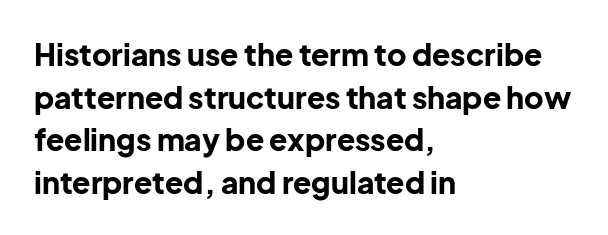
Q: Is the text bold? A: Yes.
Q: Is the text italic (slanted)? A: No, it is upright.
Q: Is the typeface a serif or a sans-serif typeface? A: Sans-serif.
Q: Is the text underlined? A: No.
Q: How is the paragraph aligned? A: Left-aligned.
Q: Is the spacing between letters normal or unusually wide? A: Normal.
Q: Is the spacing between lines tight, normal or loose? A: Normal.
Q: Width (condensed, normal, or wide)? A: Normal.
Q: Stroke contrast? A: Low.
Q: x-height? A: Medium.
Q: Monospaced? A: No.
